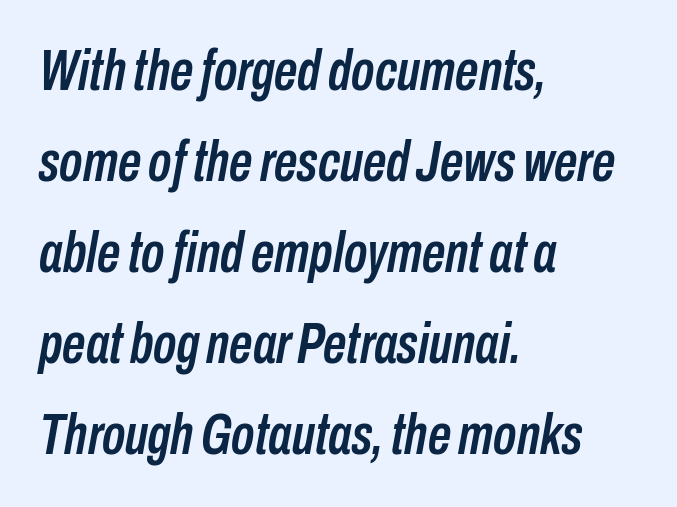
The image shows 58 px condensed type, italic (leaning right); set left-aligned, normal line spacing (1.57x), normal letter spacing, not underlined; low stroke contrast and a medium x-height.
